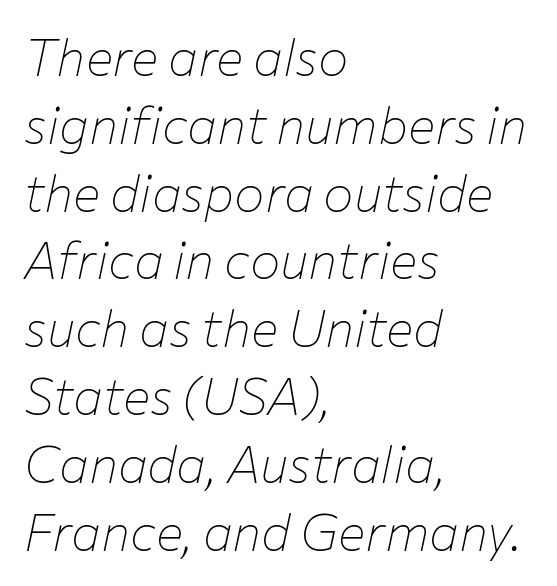
{"italic": "yes", "lean": "right", "slant_degrees": 12, "bold": "no", "weight": "thin", "width": "normal", "stroke_contrast": "low", "x_height": "medium", "monospaced": "no", "underline": "no", "align": "left", "line_spacing": "normal", "line_spacing_ratio": 1.33, "letter_spacing": "normal", "letter_spacing_em": 0.0, "glyph_px": 51}
